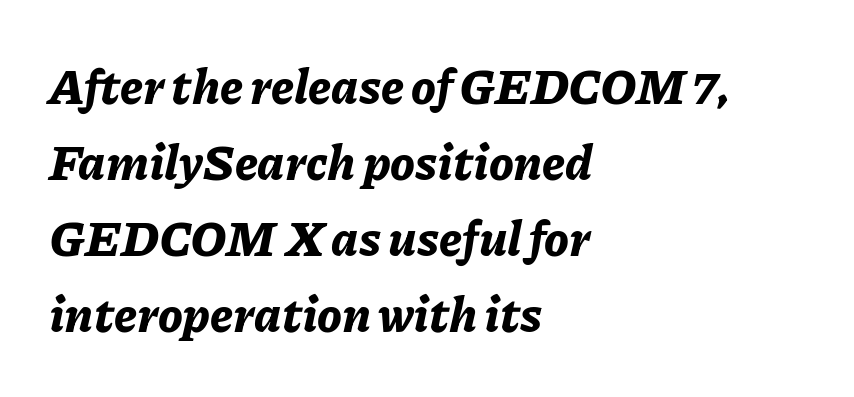
{"italic": "yes", "lean": "right", "slant_degrees": 11, "bold": "yes", "weight": "bold", "width": "normal", "stroke_contrast": "low", "x_height": "medium", "monospaced": "no", "underline": "no", "align": "left", "line_spacing": "normal", "line_spacing_ratio": 1.55, "letter_spacing": "normal", "letter_spacing_em": 0.0, "glyph_px": 49}
